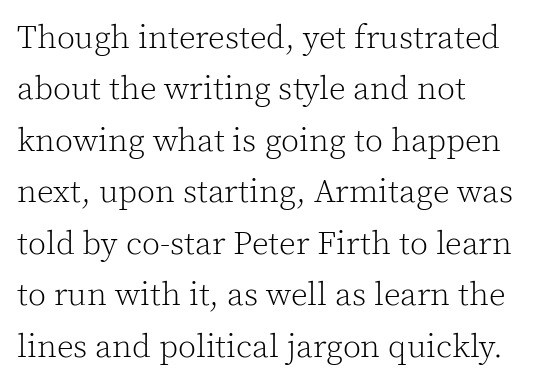
{"serif": "yes", "italic": "no", "bold": "no", "weight": "light", "width": "normal", "x_height": "medium", "monospaced": "no", "underline": "no", "align": "left", "line_spacing": "normal", "line_spacing_ratio": 1.56, "letter_spacing": "normal", "letter_spacing_em": 0.0, "glyph_px": 33}
